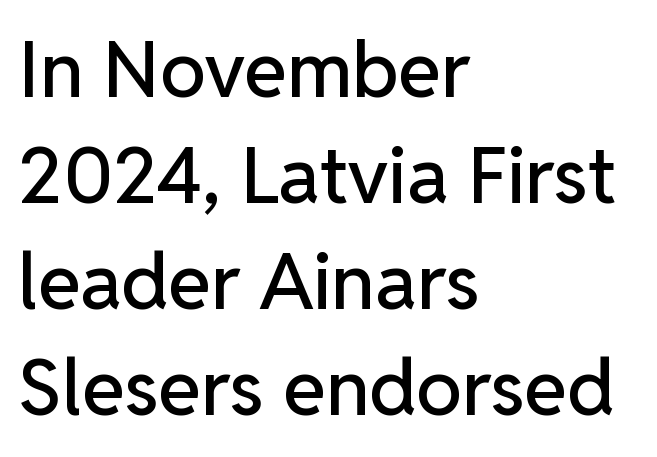
Q: Is the text italic (slanted)? A: No, it is upright.
Q: Is the typeface a serif or a sans-serif typeface? A: Sans-serif.
Q: Is the text underlined? A: No.
Q: How is the paragraph aligned? A: Left-aligned.
Q: Is the spacing between letters normal or unusually wide? A: Normal.
Q: Is the spacing between lines tight, normal or loose? A: Normal.
Q: Width (condensed, normal, or wide)? A: Normal.
Q: Stroke contrast? A: Low.
Q: x-height? A: Medium.
Q: Monospaced? A: No.
